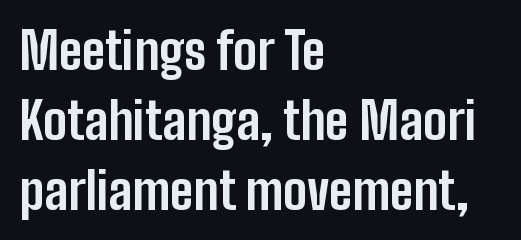
{"serif": "no", "italic": "no", "bold": "yes", "weight": "bold", "width": "condensed", "stroke_contrast": "low", "x_height": "medium", "monospaced": "no", "underline": "no", "align": "left", "line_spacing": "normal", "line_spacing_ratio": 1.37, "letter_spacing": "normal", "letter_spacing_em": 0.0, "glyph_px": 51}
